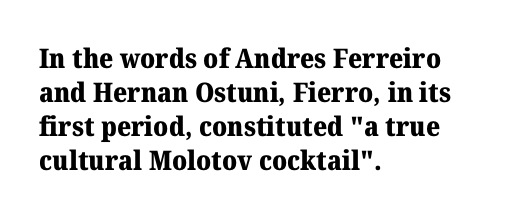
{"italic": "no", "bold": "yes", "underline": "no", "align": "left", "line_spacing": "normal", "line_spacing_ratio": 1.26, "letter_spacing": "normal", "letter_spacing_em": 0.0, "glyph_px": 27}
